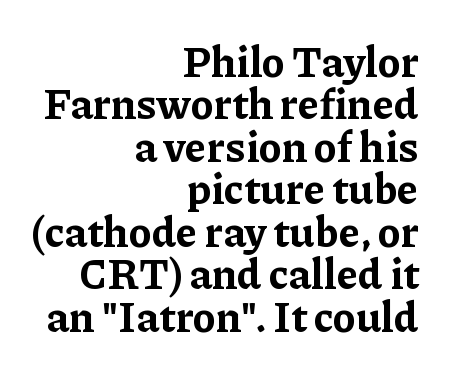
The image shows 42 px bold serif type, upright; set right-aligned, tight line spacing (1.01x), normal letter spacing, not underlined; low stroke contrast and a medium x-height.
